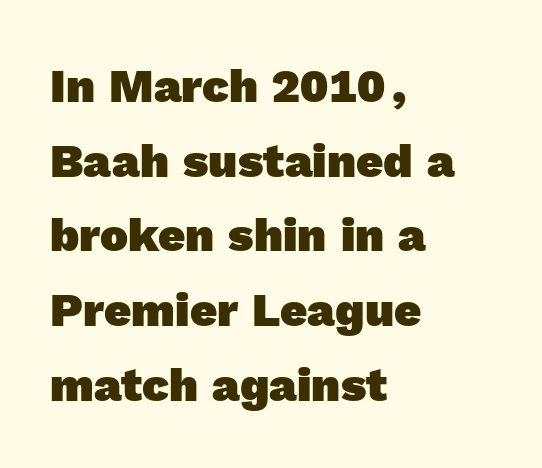
{"serif": "no", "bold": "yes", "weight": "heavy", "width": "normal", "x_height": "medium", "monospaced": "no", "underline": "no", "align": "left", "line_spacing": "normal", "line_spacing_ratio": 1.59, "letter_spacing": "normal", "letter_spacing_em": 0.0, "glyph_px": 47}
